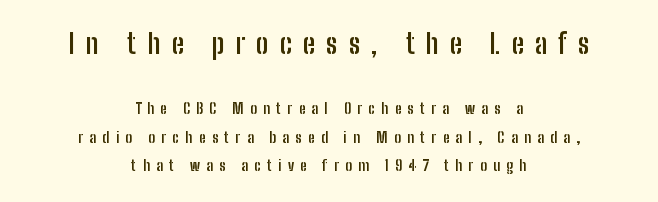
{"italic": "no", "bold": "yes", "underline": "no", "align": "center", "line_spacing_ratio": 1.88, "letter_spacing": "wide", "letter_spacing_em": 0.42, "larger_block": "first", "size_ratio": 1.8, "glyph_px": 27}
